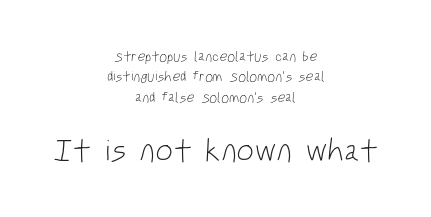
The image shows 31 px light, condensed sans-serif type; set centered, normal line spacing (1.46x), normal letter spacing, not underlined; the second (bottom) block is 2.21x larger; low stroke contrast and a large x-height.
